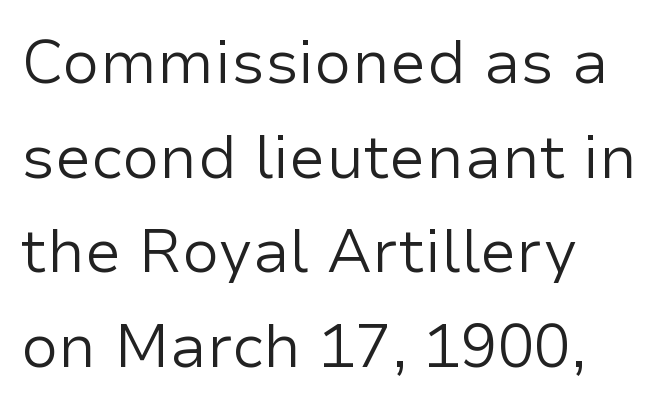
Stroke thickness stays within the range of a standard reading face or lighter. Nope, not italic — everything's standing straight. Note the varied advance widths — an 'i' is clearly narrower than an 'm'. No extra tracking has been applied to these lines.
